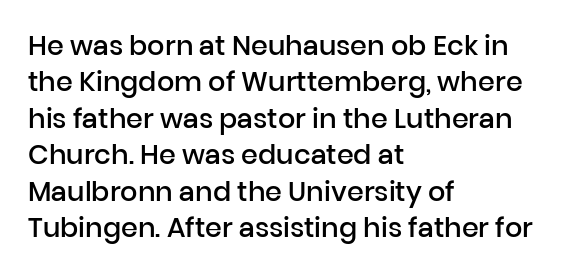
The image shows 27 px text type, upright; set left-aligned, normal line spacing (1.35x), normal letter spacing, not underlined.
